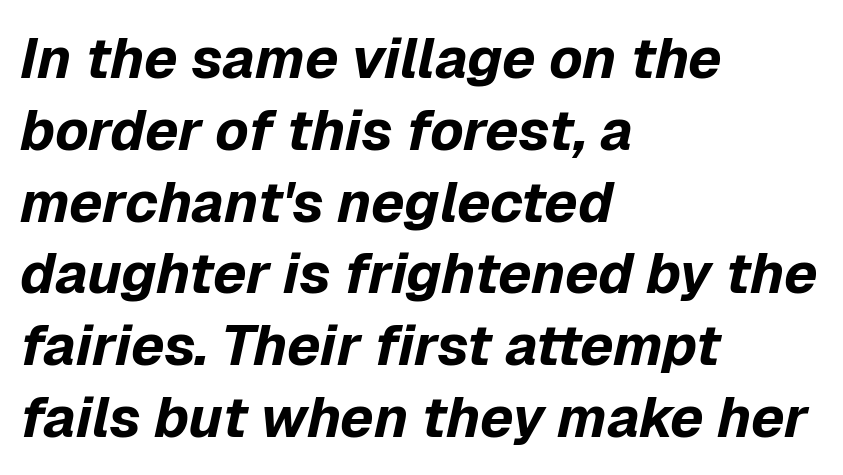
{"italic": "yes", "lean": "right", "slant_degrees": 12, "bold": "yes", "weight": "bold", "width": "normal", "stroke_contrast": "low", "x_height": "medium", "monospaced": "no", "underline": "no", "align": "left", "line_spacing": "normal", "line_spacing_ratio": 1.26, "letter_spacing": "normal", "letter_spacing_em": 0.0, "glyph_px": 57}
